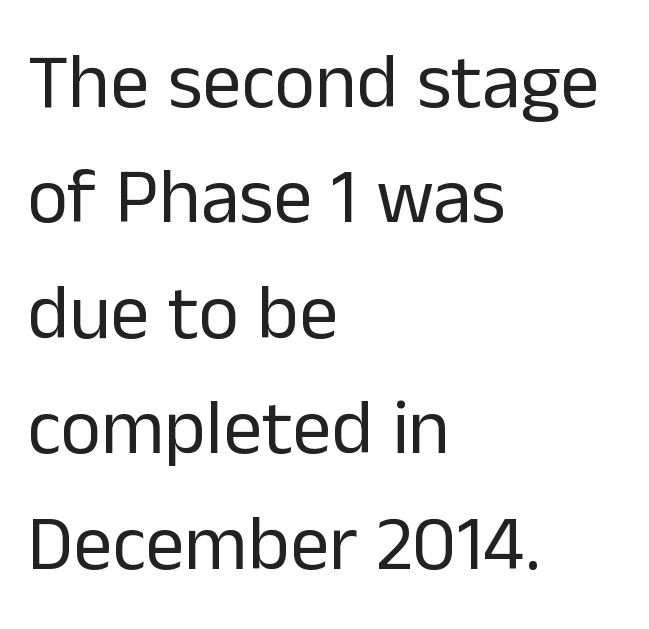
Character widths vary here, with narrow letters taking less room than wide ones. Letter spacing: default. Each new line begins a customary step beneath the previous one. Glance below the letters and you will spot only blank space. Leftover space on each line is placed entirely after the last word. Check where the strokes stop: nothing finishes them off — pure sans.
